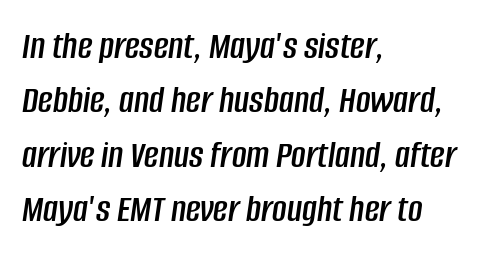
This sample uses plain, unmodified letter spacing. Varying glyph widths throughout — classic text-font behaviour. The passage shown leans; its letterforms are oblique. These lines stack with their left ends in a neat column.
